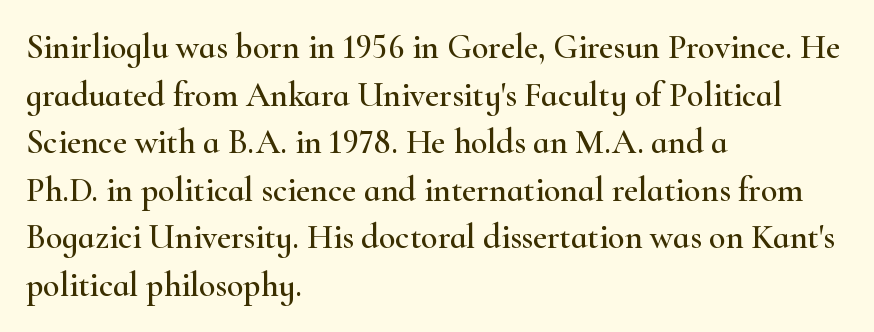
The face used here is proportionally spaced, like ordinary book or web type. The lines sit at an ordinary, default distance from one another. Observe the ordinary spacing: letters are neighbours, not strangers. When letters stand straight like this, we call the style roman or upright.
